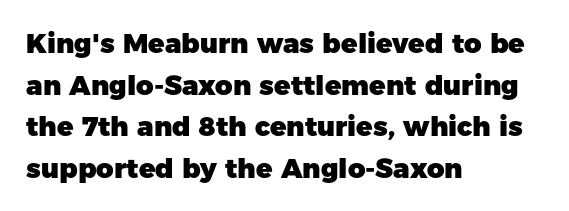
This sample keeps an unexceptional amount of space between lines. Which margin do the lines hug? The left one — the right edge is uneven. The specimen omits any rule beneath the text block's lines. Students, note that the glyphs here touch the page at normal intervals. This is heavy type, rendered in bold.
